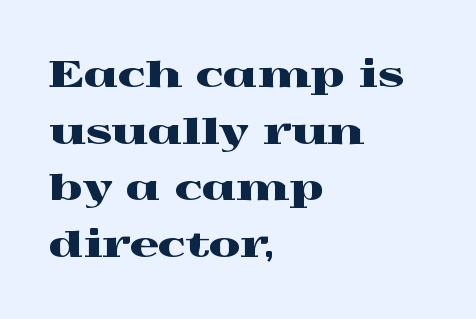
A serif font was chosen for this passage. The gaps between neighbouring characters are ordinary and unremarkable. These lines sit exactly where default settings would place them. Beneath every word, the page is bare.
